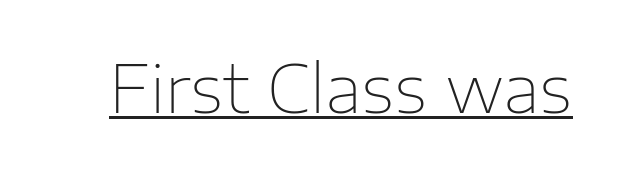
{"serif": "no", "italic": "no", "bold": "no", "weight": "thin", "width": "normal", "stroke_contrast": "low", "x_height": "medium", "monospaced": "no", "underline": "yes", "letter_spacing": "normal", "letter_spacing_em": 0.0, "glyph_px": 66}
